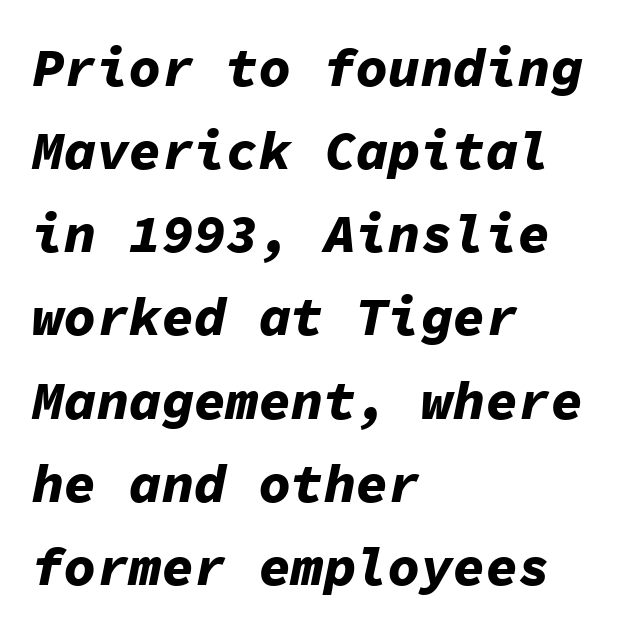
Do the characters align in a grid? Yes, the font is monospaced. Decoration check: the copy has no underline. This sample keeps an unexceptional amount of space between lines. Summary of weight: heavy, a full bold. Line beginnings align vertically; line endings do not.
